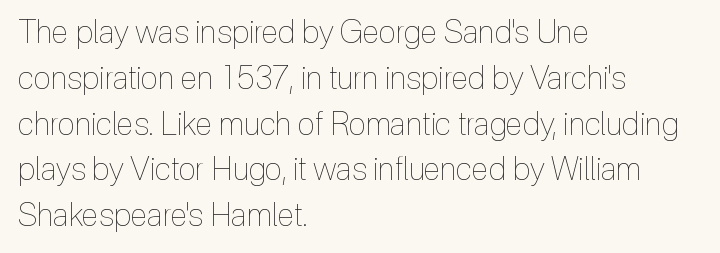
Q: Is the text bold? A: No.
Q: Is the text italic (slanted)? A: No, it is upright.
Q: Is the text underlined? A: No.
Q: How is the paragraph aligned? A: Left-aligned.
Q: Is the spacing between letters normal or unusually wide? A: Normal.
Q: Is the spacing between lines tight, normal or loose? A: Normal.
Q: Width (condensed, normal, or wide)? A: Condensed.
Q: x-height? A: Medium.
Q: Monospaced? A: No.
